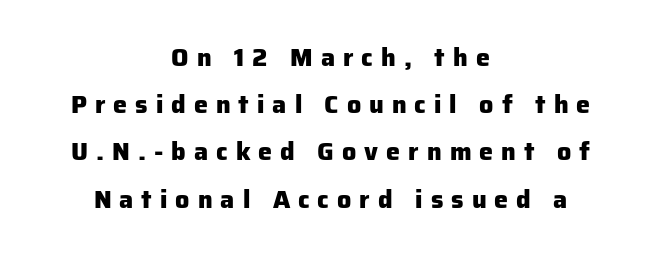
Plain, unruled lines of type. Heavy, bold letterforms. When letters stand straight like this, we call the style roman or upright. These lines stack symmetrically, like a column narrowing and widening about its center. The tracking jumps out immediately: characters are airy and widely separated.
